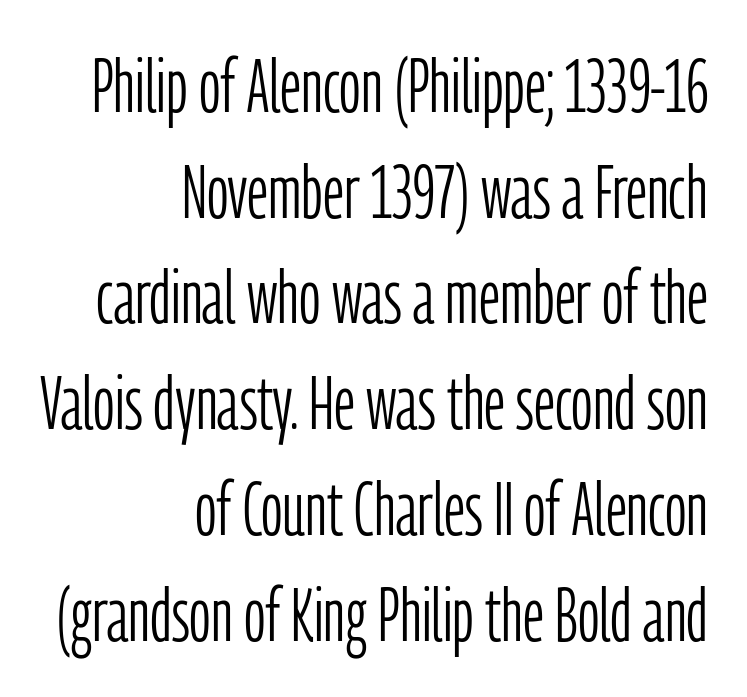
{"serif": "no", "italic": "no", "bold": "no", "weight": "light", "width": "condensed", "stroke_contrast": "low", "x_height": "medium", "monospaced": "no", "underline": "no", "align": "right", "line_spacing": "normal", "line_spacing_ratio": 1.41, "letter_spacing": "normal", "letter_spacing_em": 0.0, "glyph_px": 75}
